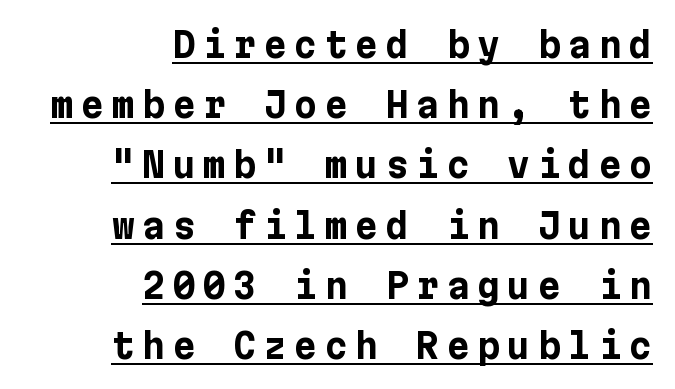
{"serif": "no", "italic": "no", "bold": "yes", "weight": "bold", "width": "normal", "stroke_contrast": "low", "x_height": "medium", "underline": "yes", "align": "right", "line_spacing_ratio": 1.72, "letter_spacing": "wide", "letter_spacing_em": 0.22, "glyph_px": 35}
